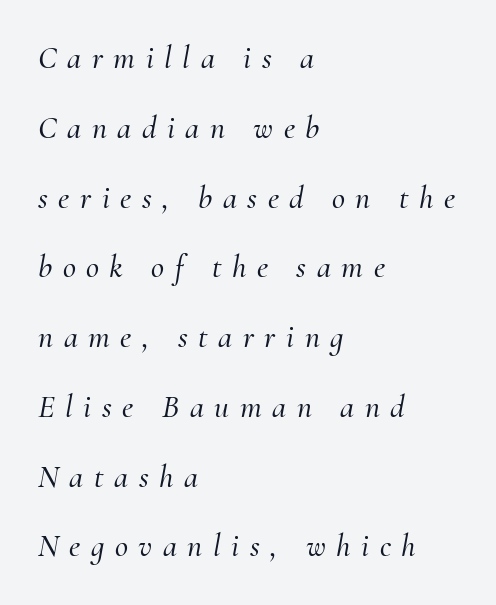
The image shows 32 px serif type, italic (leaning right); set left-aligned, loose line spacing (2.18x), unusually wide letter spacing (+0.33 em), not underlined; medium stroke contrast and a small x-height.
